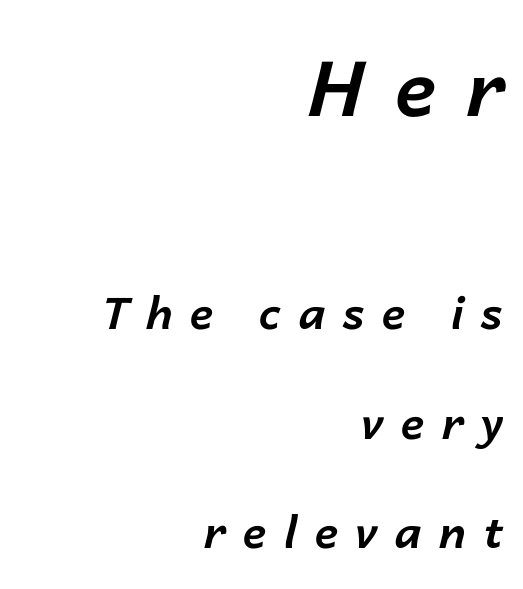
Reading top to bottom, the characters get smaller at the block break. This sample is right-justified, so line beginnings fall wherever the words allow. Letter spacing: wide. A typesetter would call this proportional, since set widths differ per character. Students, observe: this is what heavily led, spacious text looks like.
